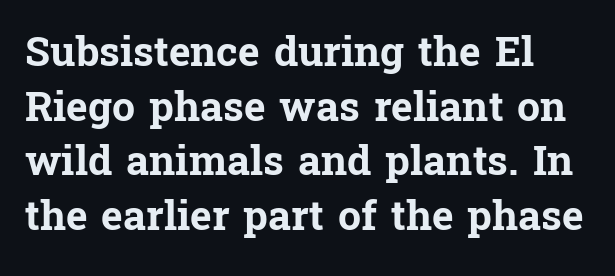
Regarding serifs, this sample has them. Does the weight exceed regular? Yes, all the way to bold. The letters stand upright; this is a roman face. The letters sit at their default tracking, neither squeezed nor spread.
